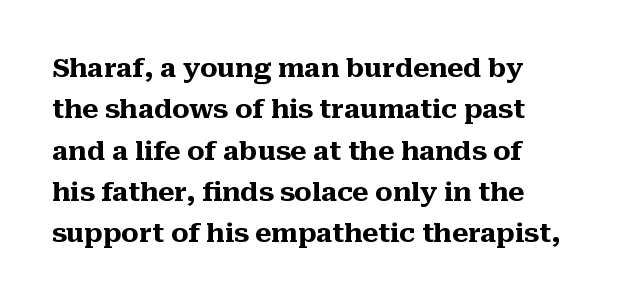
{"italic": "no", "bold": "yes", "underline": "no", "line_spacing": "normal", "line_spacing_ratio": 1.59, "letter_spacing": "normal", "letter_spacing_em": 0.0, "glyph_px": 26}
